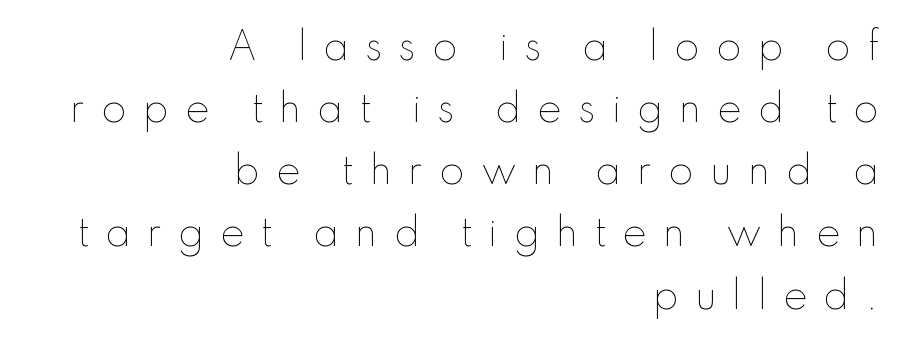
The image shows 37 px thin type, upright; set right-aligned, normal line spacing (1.68x), unusually wide letter spacing (+0.42 em), not underlined; low stroke contrast and a small x-height.
